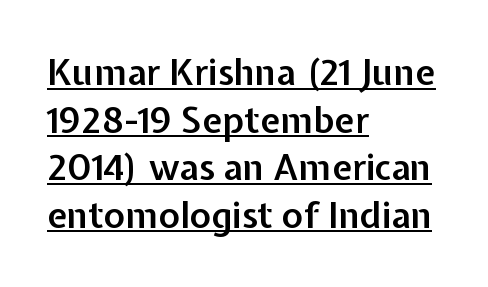
{"serif": "no", "italic": "no", "bold": "semi", "weight": "semibold", "width": "normal", "stroke_contrast": "low", "x_height": "medium", "monospaced": "no", "underline": "yes", "align": "left", "line_spacing": "normal", "line_spacing_ratio": 1.32, "letter_spacing": "normal", "letter_spacing_em": 0.0, "glyph_px": 36}
